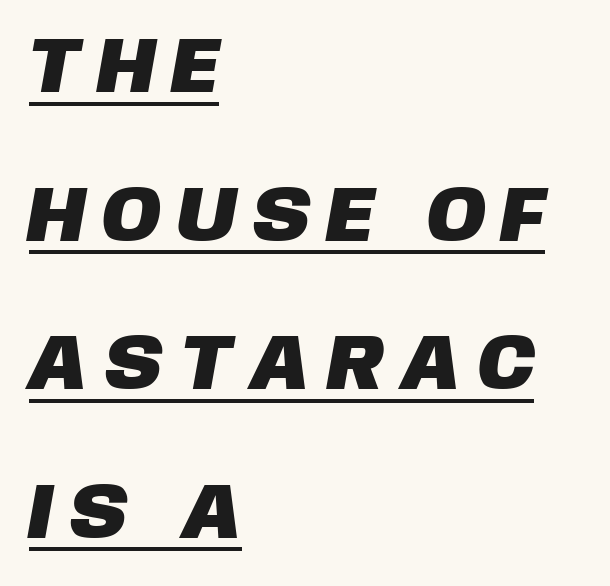
Q: Is the typeface a serif or a sans-serif typeface? A: Sans-serif.
Q: Is the text underlined? A: Yes.
Q: How is the paragraph aligned? A: Left-aligned.
Q: Is the spacing between letters normal or unusually wide? A: Unusually wide.
Q: Width (condensed, normal, or wide)? A: Normal.
Q: Stroke contrast? A: Low.
Q: x-height? A: Large.
Q: Monospaced? A: No.
